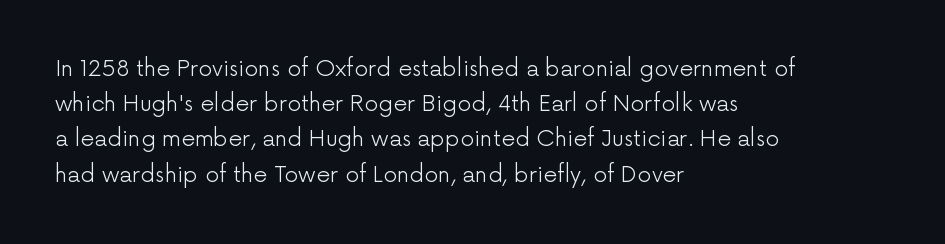
The image shows 22 px text type, upright; set left-aligned, normal line spacing (1.6x), normal letter spacing, not underlined.
